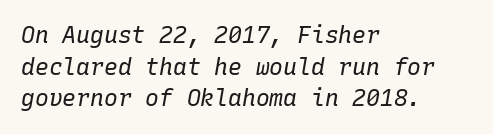
{"italic": "yes", "lean": "right", "slant_degrees": 10, "bold": "no", "underline": "no", "align": "left", "line_spacing": "normal", "line_spacing_ratio": 1.37, "letter_spacing": "normal", "letter_spacing_em": 0.0, "glyph_px": 23}
